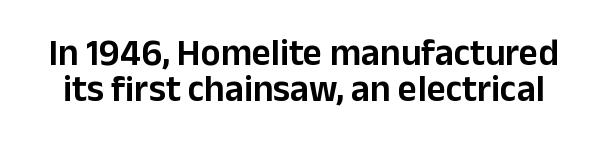
The image shows 37 px sans-serif type, upright; set tight line spacing (0.97x), normal letter spacing, not underlined; low stroke contrast and a medium x-height.
